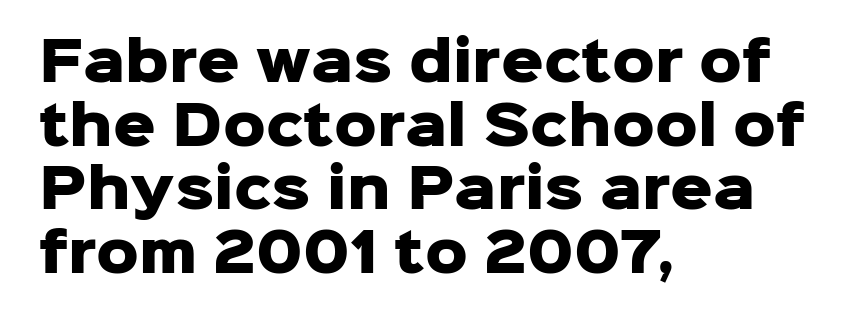
The image shows 53 px heavy sans-serif type, upright; set left-aligned, line spacing 1.2x, normal letter spacing, not underlined; low stroke contrast and a medium x-height.
